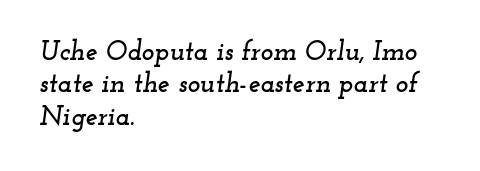
Q: Is the text italic (slanted)? A: Yes, it leans right by about 12 degrees.
Q: Is the text underlined? A: No.
Q: How is the paragraph aligned? A: Left-aligned.
Q: Is the spacing between letters normal or unusually wide? A: Normal.
